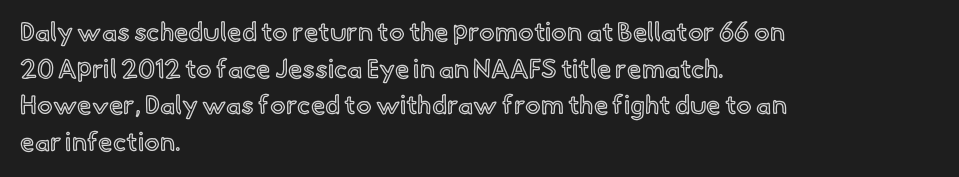
{"italic": "no", "underline": "no", "align": "left", "line_spacing": "normal", "line_spacing_ratio": 1.41, "letter_spacing": "normal", "letter_spacing_em": 0.0, "glyph_px": 26}
